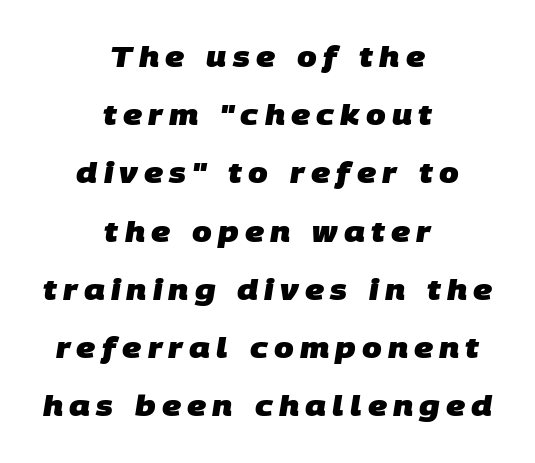
Q: Is the text bold? A: Yes.
Q: Is the typeface a serif or a sans-serif typeface? A: Sans-serif.
Q: Is the text underlined? A: No.
Q: How is the paragraph aligned? A: Centered.
Q: Is the spacing between letters normal or unusually wide? A: Unusually wide.
Q: Is the spacing between lines tight, normal or loose? A: Loose.
Q: Width (condensed, normal, or wide)? A: Normal.
Q: Stroke contrast? A: Low.
Q: x-height? A: Large.
Q: Monospaced? A: No.
